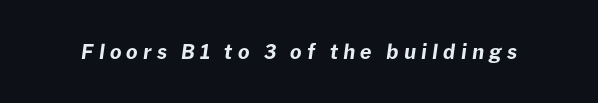
Q: Is the text bold? A: Yes.
Q: Is the text italic (slanted)? A: Yes, it leans right by about 8 degrees.
Q: Is the text underlined? A: No.
Q: Is the spacing between letters normal or unusually wide? A: Unusually wide.
